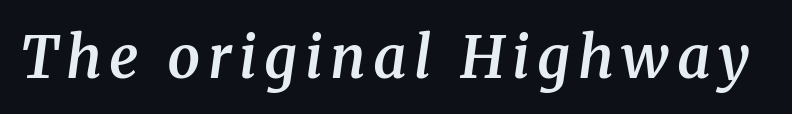
Q: Is the text bold? A: Semi-bold.
Q: Is the text italic (slanted)? A: Yes, it leans right by about 8 degrees.
Q: Is the typeface a serif or a sans-serif typeface? A: Serif.
Q: Is the text underlined? A: No.
Q: Width (condensed, normal, or wide)? A: Normal.
Q: Stroke contrast? A: Medium.
Q: x-height? A: Medium.
Q: Monospaced? A: No.
